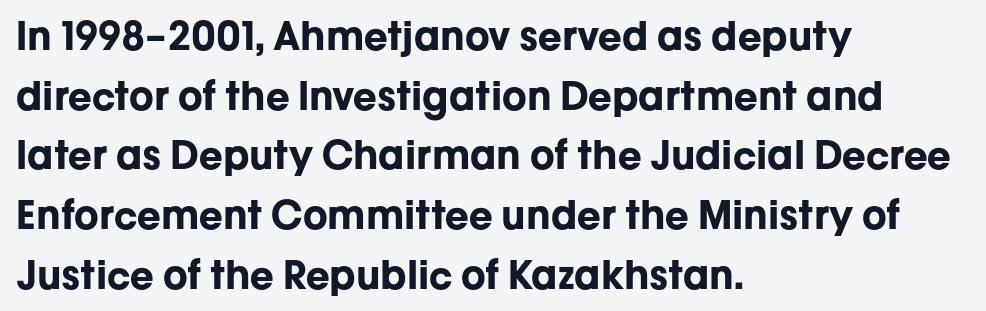
Q: Is the text bold? A: Yes.
Q: Is the text italic (slanted)? A: No, it is upright.
Q: Is the typeface a serif or a sans-serif typeface? A: Sans-serif.
Q: Is the text underlined? A: No.
Q: How is the paragraph aligned? A: Left-aligned.
Q: Is the spacing between letters normal or unusually wide? A: Normal.
Q: Is the spacing between lines tight, normal or loose? A: Normal.
Q: Width (condensed, normal, or wide)? A: Normal.
Q: Stroke contrast? A: Low.
Q: x-height? A: Medium.
Q: Monospaced? A: No.
